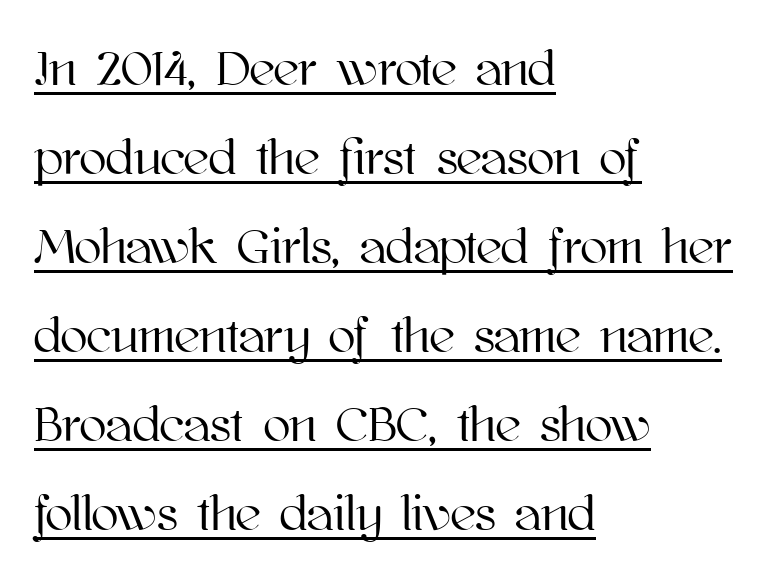
Q: Is the text italic (slanted)? A: No, it is upright.
Q: Is the text underlined? A: Yes.
Q: How is the paragraph aligned? A: Left-aligned.
Q: Is the spacing between letters normal or unusually wide? A: Normal.
Q: Width (condensed, normal, or wide)? A: Normal.
Q: Stroke contrast? A: High.
Q: x-height? A: Medium.
Q: Monospaced? A: No.
